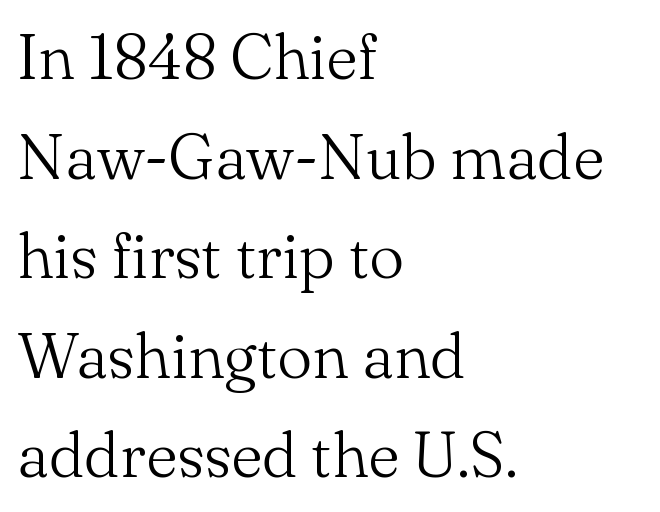
{"serif": "yes", "italic": "no", "bold": "no", "weight": "light", "width": "normal", "stroke_contrast": "medium", "x_height": "small", "monospaced": "no", "underline": "no", "align": "left", "line_spacing": "normal", "line_spacing_ratio": 1.58, "letter_spacing": "normal", "letter_spacing_em": 0.0, "glyph_px": 63}
